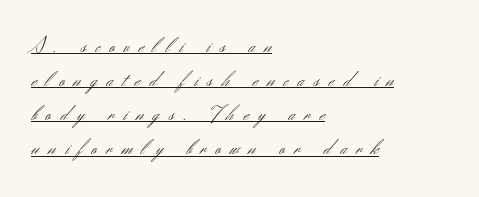
{"bold": "no", "underline": "yes", "align": "left", "line_spacing": "normal", "line_spacing_ratio": 1.55, "letter_spacing": "wide", "letter_spacing_em": 0.43, "glyph_px": 22}
